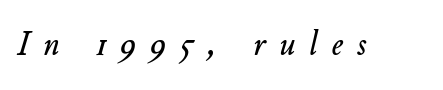
The image shows 36 px text type, italic (leaning right); set unusually wide letter spacing (+0.39 em), not underlined; low stroke contrast and a small x-height.
